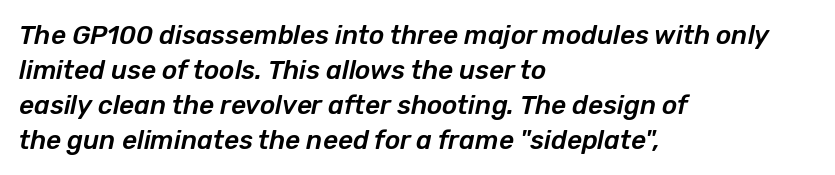
{"italic": "yes", "lean": "right", "slant_degrees": 12, "underline": "no", "align": "left", "line_spacing": "normal", "line_spacing_ratio": 1.34, "letter_spacing": "normal", "letter_spacing_em": 0.0, "glyph_px": 26}
